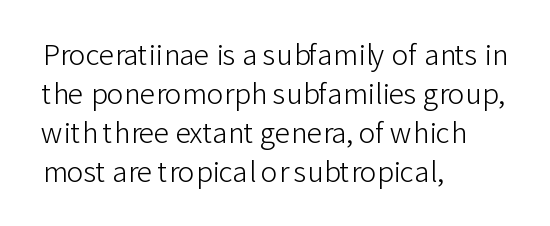
Here the glyphs are tracked normally, forming tight word shapes. Look at the bottom of the vertical strokes: they stop flat, with no serifs. A roman cut, with each character standing at attention. Reading down the column, the eye jumps a familiar distance to each next line. Underlining? Definitely not there. The letters advance in unequal steps, a hallmark of proportional type.
